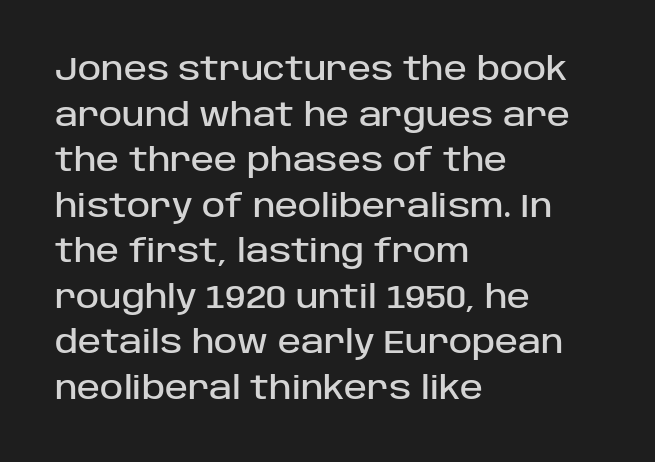
The image shows 31 px sans-serif type, upright; set left-aligned, normal line spacing (1.47x), normal letter spacing, not underlined; low stroke contrast and a large x-height.
